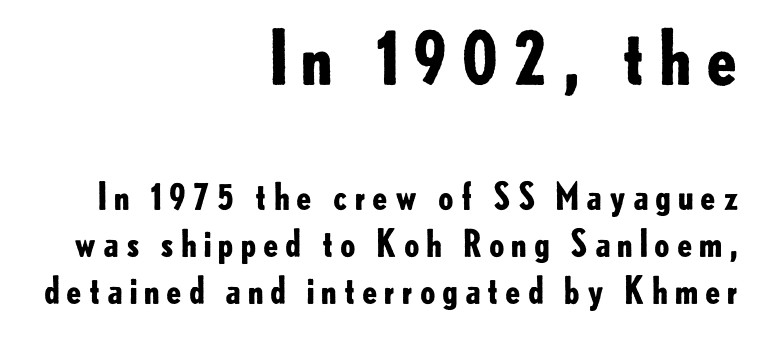
Unlike a traditional serif, this face leaves its strokes unadorned. Type size steps down from the first block to the second. Only glyphs here, with clear space below each row. Proportional: the letters do not fall into vertical columns. Right-aligned paragraph, ragged on the left.
